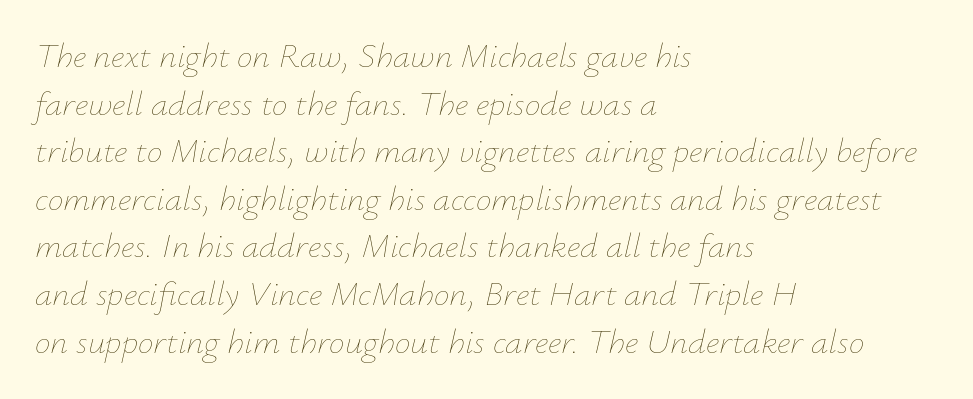
The image shows 35 px thin type, italic (leaning right); set left-aligned, normal line spacing (1.36x), normal letter spacing, not underlined; low stroke contrast and a small x-height.
